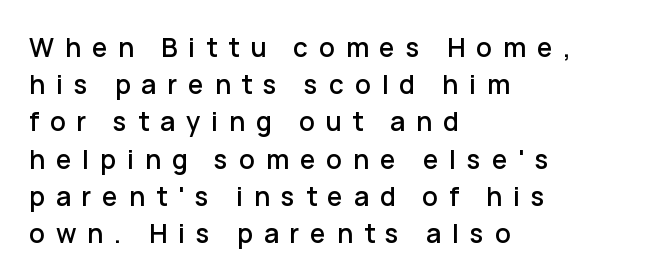
In CSS terms this would be text-align: left. Each row of text sits above clean, open space. Tall strokes in this sample are plumb rather than angled. Look at the tracking — it's clearly loosened, letters drifting apart. Leading: standard.
